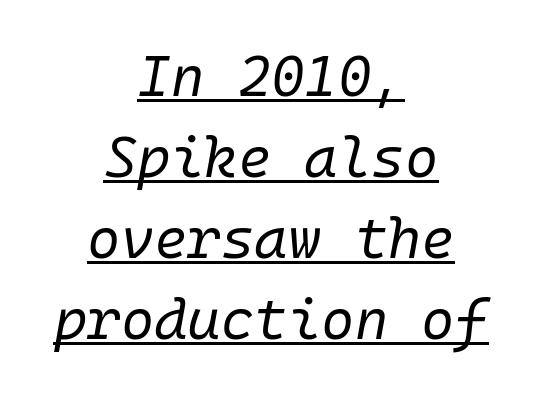
The image shows 57 px regular-weight type, italic (leaning right); set centered, normal line spacing (1.42x), normal letter spacing, underlined; low stroke contrast and a medium x-height.
